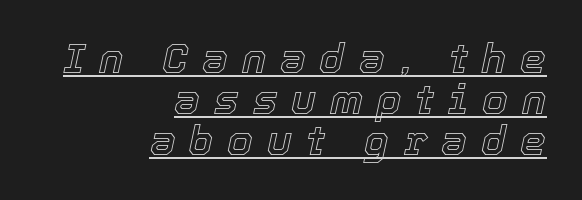
{"italic": "yes", "lean": "right", "slant_degrees": 12, "width": "normal", "x_height": "medium", "monospaced": "no", "underline": "yes", "align": "right", "line_spacing": "tight", "line_spacing_ratio": 1.0, "letter_spacing": "wide", "letter_spacing_em": 0.34, "glyph_px": 41}
